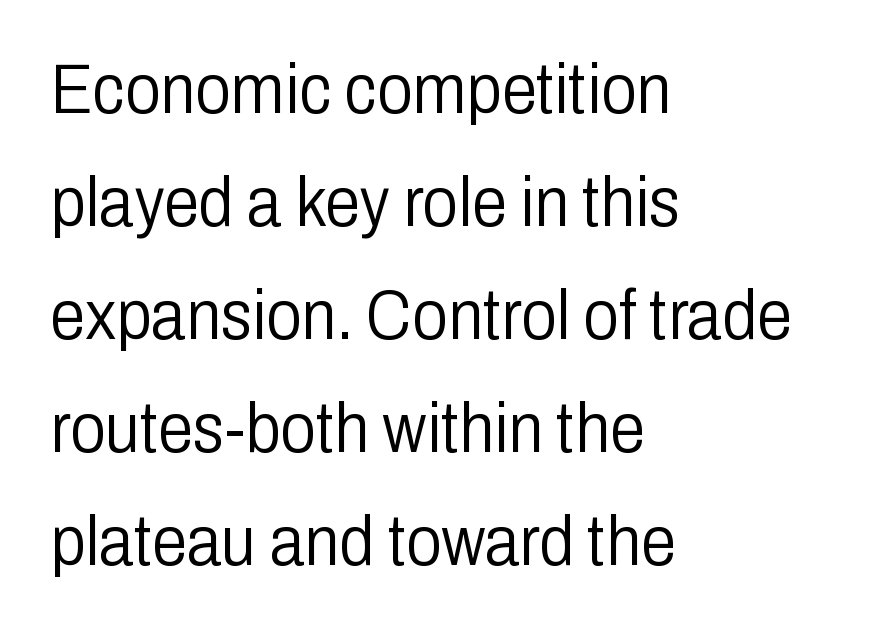
Q: Is the text bold? A: No.
Q: Is the text italic (slanted)? A: No, it is upright.
Q: Is the typeface a serif or a sans-serif typeface? A: Sans-serif.
Q: Is the text underlined? A: No.
Q: How is the paragraph aligned? A: Left-aligned.
Q: Is the spacing between letters normal or unusually wide? A: Normal.
Q: Is the spacing between lines tight, normal or loose? A: Normal.
Q: Width (condensed, normal, or wide)? A: Condensed.
Q: Stroke contrast? A: Low.
Q: x-height? A: Medium.
Q: Monospaced? A: No.
